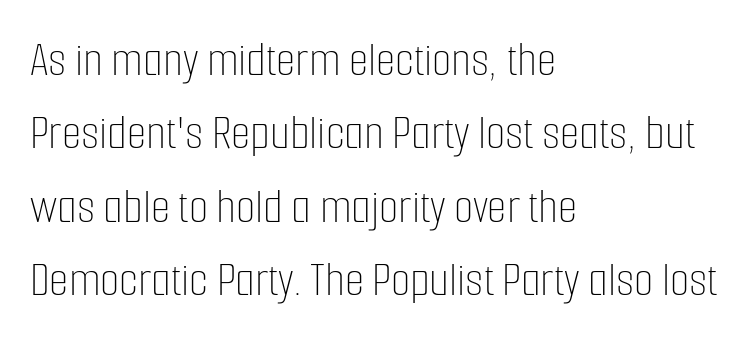
{"italic": "no", "bold": "no", "weight": "thin", "width": "condensed", "stroke_contrast": "low", "x_height": "medium", "monospaced": "no", "underline": "no", "align": "left", "line_spacing": "normal", "line_spacing_ratio": 1.47, "letter_spacing": "normal", "letter_spacing_em": 0.0, "glyph_px": 50}
